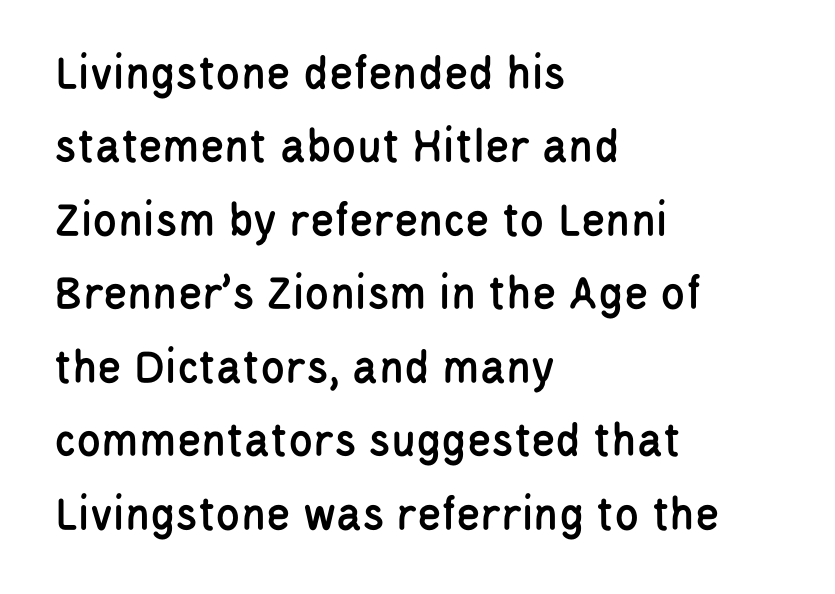
The image shows 50 px condensed sans-serif type, upright; set left-aligned, normal line spacing (1.47x), normal letter spacing, not underlined; low stroke contrast and a large x-height.
